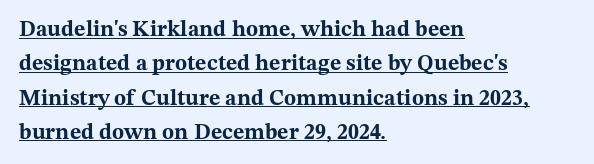
Caption: bold face, heavy strokes. You can tell it's not italic because the verticals are truly vertical. The rows are spaced the way most documents space them. This rendering leaves character spacing at its baseline value.
